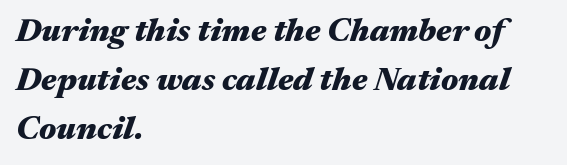
Q: Is the text bold? A: Yes.
Q: Is the text italic (slanted)? A: Yes, it leans right by about 17 degrees.
Q: Is the text underlined? A: No.
Q: How is the paragraph aligned? A: Left-aligned.
Q: Is the spacing between letters normal or unusually wide? A: Normal.
Q: Is the spacing between lines tight, normal or loose? A: Normal.
Q: Width (condensed, normal, or wide)? A: Wide.
Q: Stroke contrast? A: Medium.
Q: x-height? A: Medium.
Q: Monospaced? A: No.
